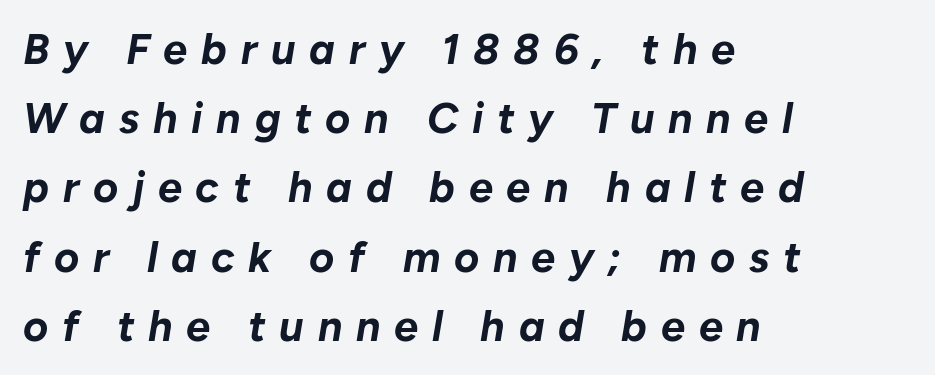
Q: Is the text bold? A: Yes.
Q: Is the text italic (slanted)? A: Yes, it leans right by about 10 degrees.
Q: Is the text underlined? A: No.
Q: How is the paragraph aligned? A: Left-aligned.
Q: Is the spacing between letters normal or unusually wide? A: Unusually wide.
Q: Is the spacing between lines tight, normal or loose? A: Normal.
Q: Width (condensed, normal, or wide)? A: Normal.
Q: Stroke contrast? A: Low.
Q: x-height? A: Medium.
Q: Monospaced? A: No.
